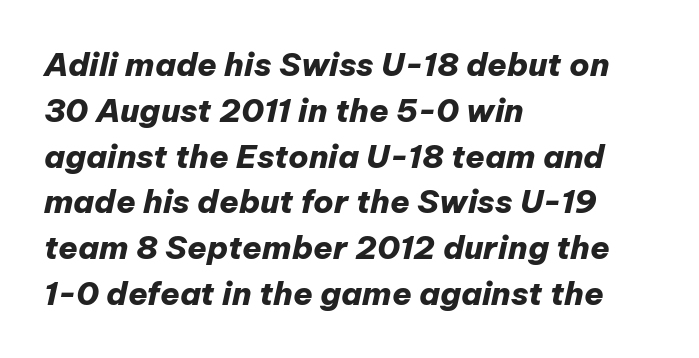
{"italic": "yes", "lean": "right", "slant_degrees": 12, "bold": "yes", "weight": "heavy", "width": "normal", "stroke_contrast": "low", "x_height": "medium", "monospaced": "no", "underline": "no", "align": "left", "line_spacing": "normal", "line_spacing_ratio": 1.43, "letter_spacing": "normal", "letter_spacing_em": 0.0, "glyph_px": 32}
